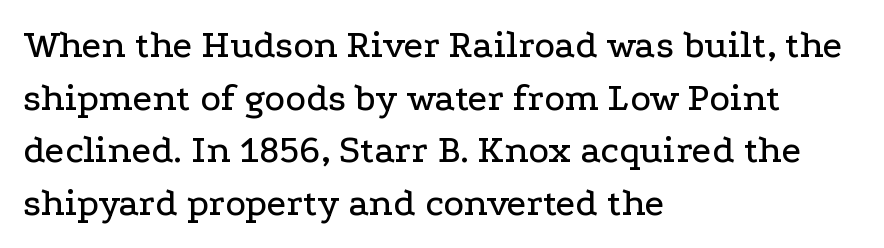
{"serif": "yes", "italic": "no", "width": "wide", "stroke_contrast": "low", "x_height": "medium", "monospaced": "no", "underline": "no", "align": "left", "line_spacing": "normal", "line_spacing_ratio": 1.35, "letter_spacing": "normal", "letter_spacing_em": 0.0, "glyph_px": 39}
